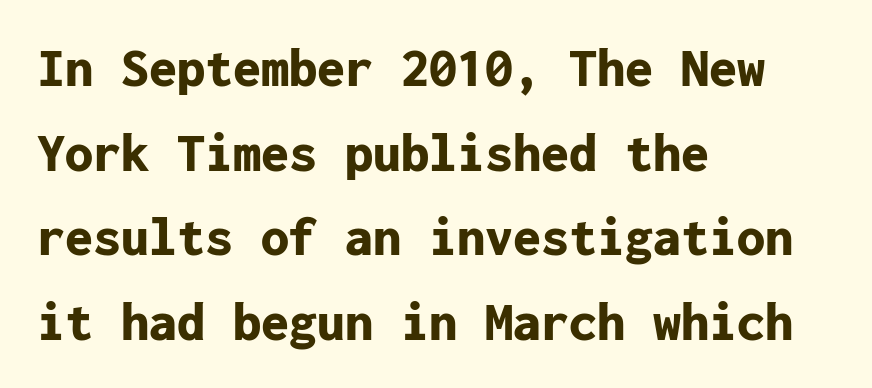
{"serif": "no", "italic": "no", "bold": "yes", "weight": "bold", "width": "normal", "stroke_contrast": "low", "x_height": "medium", "monospaced": "yes", "underline": "no", "align": "left", "line_spacing": "normal", "line_spacing_ratio": 1.51, "letter_spacing": "normal", "letter_spacing_em": 0.0, "glyph_px": 56}
